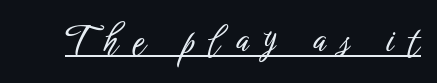
Q: Is the text italic (slanted)? A: Yes.
Q: Is the typeface a serif or a sans-serif typeface? A: Sans-serif.
Q: Is the text underlined? A: Yes.
Q: Is the spacing between letters normal or unusually wide? A: Unusually wide.
Q: Width (condensed, normal, or wide)? A: Condensed.
Q: Stroke contrast? A: Low.
Q: x-height? A: Medium.
Q: Monospaced? A: No.
